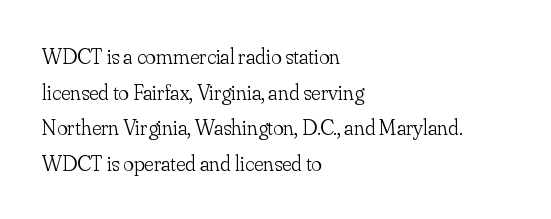
The weight tops out at a normal text grade. Students, observe: this is what conventionally led text looks like. Look at the tracking — it's just the regular setting, nothing added. Typeset ragged right — the left edge is the straight one. Only glyphs here, with clear space below each row.
